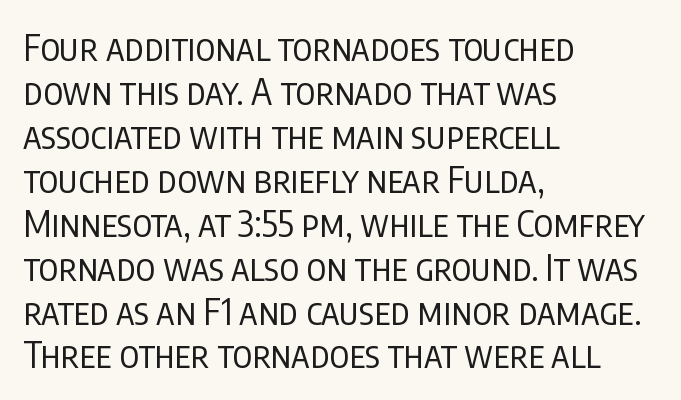
The image shows 36 px regular-weight, condensed sans-serif type, upright; set left-aligned, line spacing 1.22x, normal letter spacing, not underlined; low stroke contrast and a large x-height.
